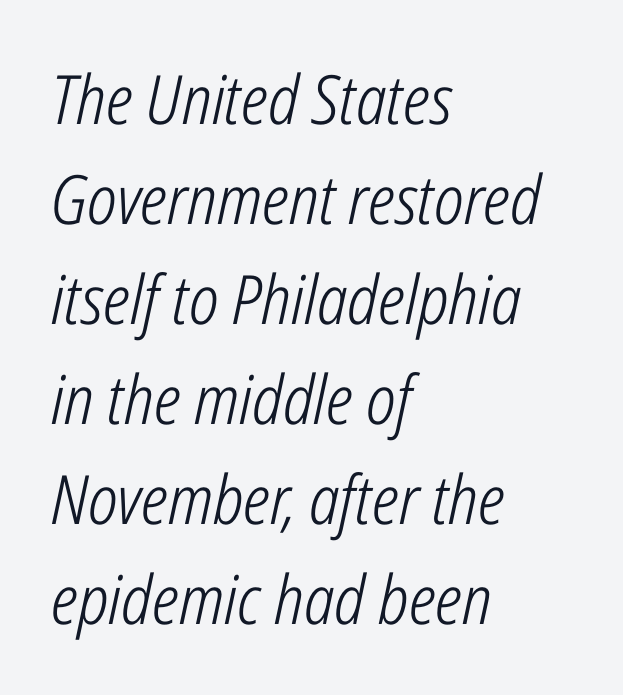
The image shows 68 px light, condensed type, italic (leaning right); set left-aligned, normal line spacing (1.47x), normal letter spacing, not underlined; low stroke contrast and a medium x-height.
